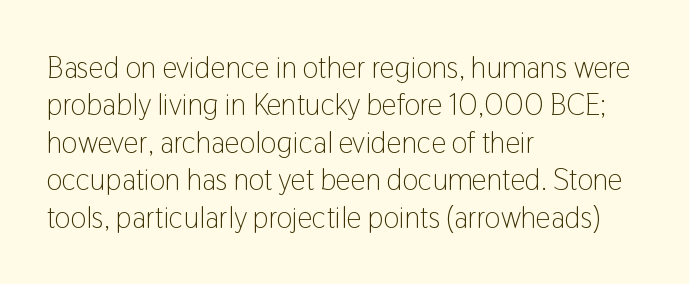
{"serif": "no", "italic": "no", "bold": "no", "weight": "light", "width": "condensed", "stroke_contrast": "low", "x_height": "medium", "monospaced": "no", "underline": "no", "align": "left", "line_spacing": "normal", "line_spacing_ratio": 1.25, "letter_spacing": "normal", "letter_spacing_em": 0.0, "glyph_px": 30}
